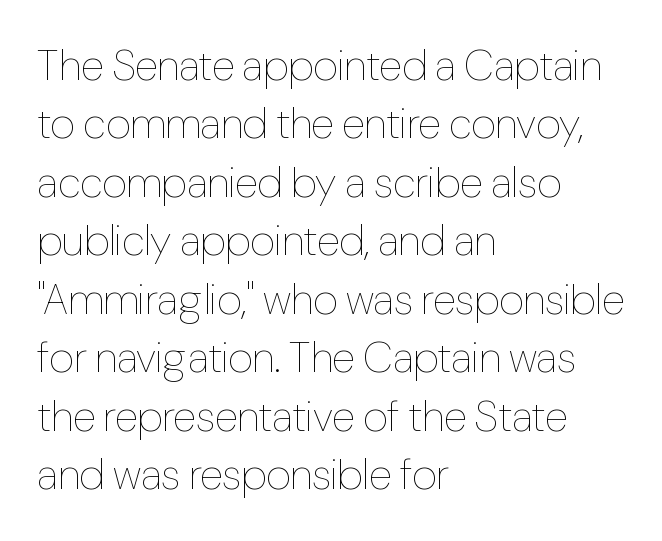
The image shows 43 px thin, condensed type, upright; set left-aligned, normal line spacing (1.36x), normal letter spacing, not underlined; low stroke contrast and a medium x-height.
